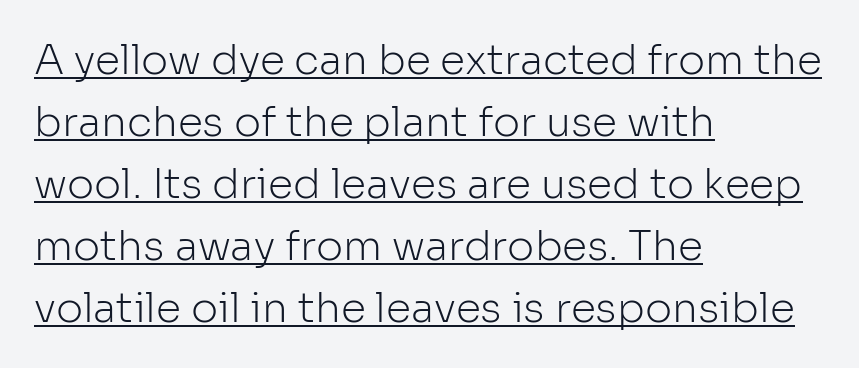
Q: Is the text bold? A: No.
Q: Is the text italic (slanted)? A: No, it is upright.
Q: Is the typeface a serif or a sans-serif typeface? A: Sans-serif.
Q: Is the text underlined? A: Yes.
Q: How is the paragraph aligned? A: Left-aligned.
Q: Is the spacing between letters normal or unusually wide? A: Normal.
Q: Is the spacing between lines tight, normal or loose? A: Normal.
Q: Width (condensed, normal, or wide)? A: Normal.
Q: Stroke contrast? A: Low.
Q: x-height? A: Medium.
Q: Monospaced? A: No.
